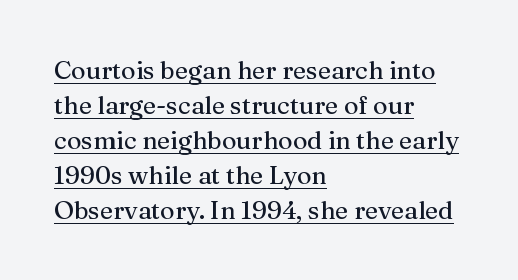
Q: Is the text italic (slanted)? A: No, it is upright.
Q: Is the text underlined? A: Yes.
Q: How is the paragraph aligned? A: Left-aligned.
Q: Is the spacing between letters normal or unusually wide? A: Normal.
Q: Is the spacing between lines tight, normal or loose? A: Normal.
